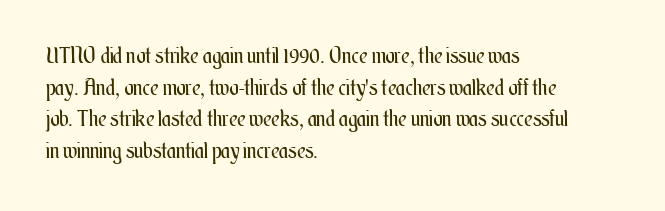
Q: Is the text bold? A: No.
Q: Is the text italic (slanted)? A: No, it is upright.
Q: Is the text underlined? A: No.
Q: How is the paragraph aligned? A: Left-aligned.
Q: Is the spacing between letters normal or unusually wide? A: Normal.
Q: Is the spacing between lines tight, normal or loose? A: Normal.
